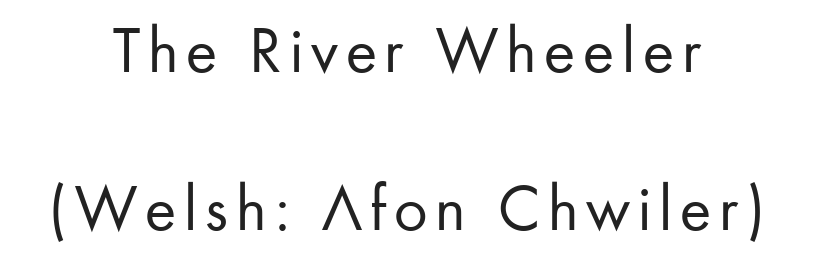
{"serif": "no", "italic": "no", "bold": "no", "weight": "regular", "width": "normal", "stroke_contrast": "low", "x_height": "small", "monospaced": "no", "underline": "no", "align": "center", "line_spacing": "loose", "line_spacing_ratio": 2.39, "glyph_px": 66}
